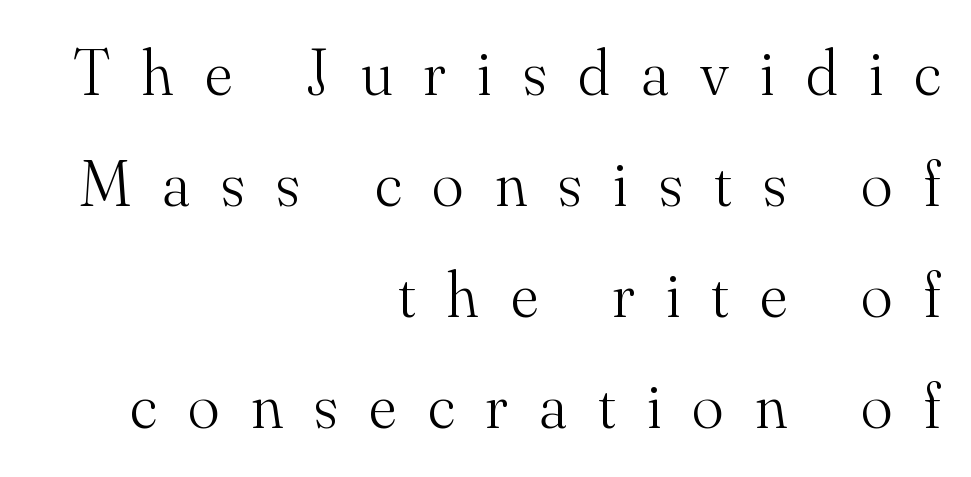
{"serif": "yes", "italic": "no", "bold": "no", "weight": "light", "width": "normal", "stroke_contrast": "medium", "x_height": "small", "monospaced": "no", "underline": "no", "align": "right", "line_spacing_ratio": 1.71, "letter_spacing": "wide", "letter_spacing_em": 0.49, "glyph_px": 65}
